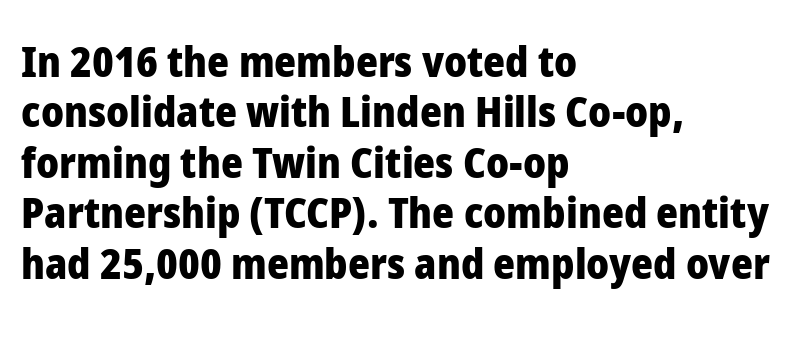
{"serif": "no", "italic": "no", "bold": "yes", "weight": "heavy", "width": "normal", "stroke_contrast": "low", "x_height": "medium", "monospaced": "no", "underline": "no", "align": "left", "line_spacing_ratio": 1.2, "letter_spacing": "normal", "letter_spacing_em": 0.0, "glyph_px": 42}
